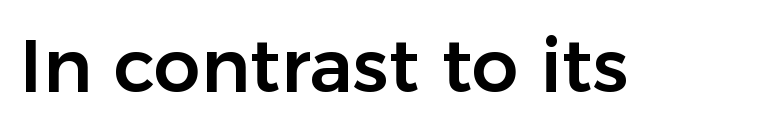
Q: Is the text italic (slanted)? A: No, it is upright.
Q: Is the typeface a serif or a sans-serif typeface? A: Sans-serif.
Q: Is the text underlined? A: No.
Q: Is the spacing between letters normal or unusually wide? A: Normal.
Q: Width (condensed, normal, or wide)? A: Normal.
Q: Stroke contrast? A: Low.
Q: x-height? A: Medium.
Q: Monospaced? A: No.
